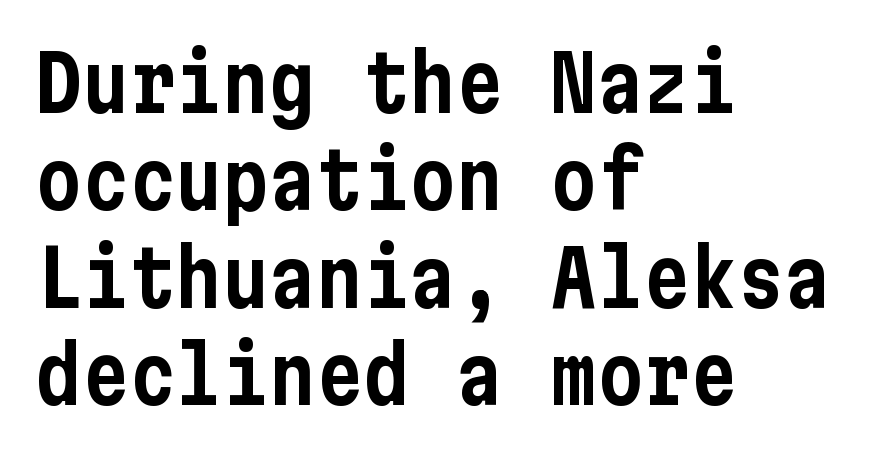
{"serif": "no", "italic": "no", "width": "condensed", "stroke_contrast": "low", "x_height": "medium", "underline": "no", "align": "left", "line_spacing": "normal", "line_spacing_ratio": 1.25, "letter_spacing": "normal", "letter_spacing_em": 0.0, "glyph_px": 78}
